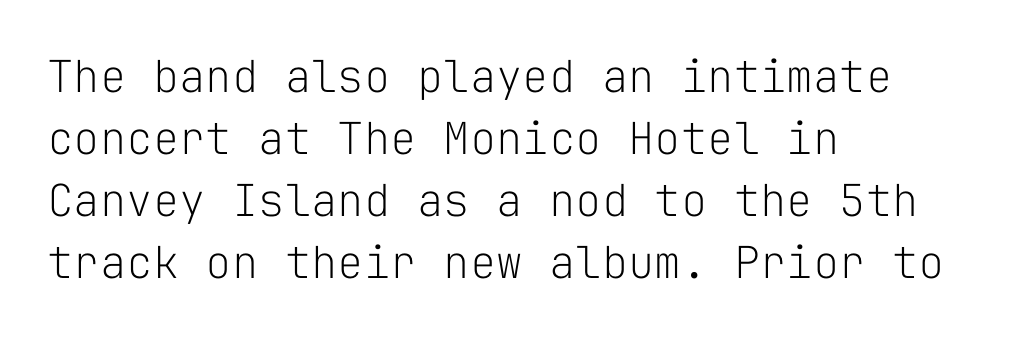
The image shows 44 px light sans-serif type, upright, monospaced; set left-aligned, normal line spacing (1.41x), normal letter spacing, not underlined; low stroke contrast and a medium x-height.
